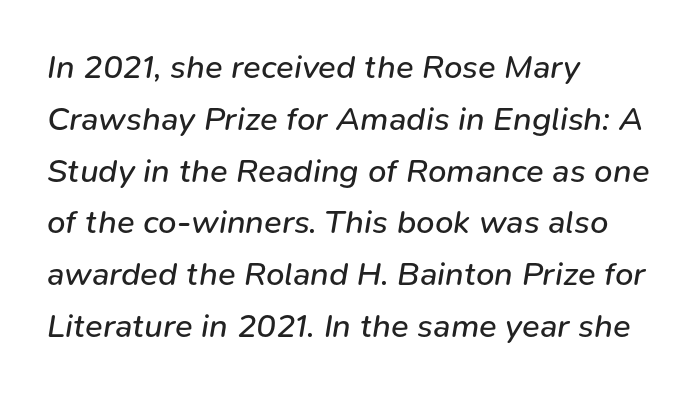
Yep, that's italic — everything's leaning. Alignment: flush left. A light-to-regular cut is what we see here. Check under the words: just untouched page. A typesetter would call this proportional, since set widths differ per character. Regular leading.
